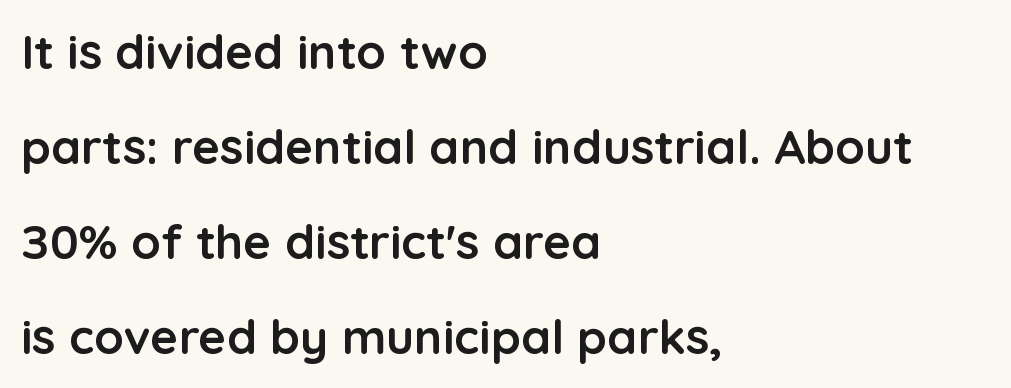
{"serif": "no", "italic": "no", "bold": "yes", "weight": "semibold", "width": "normal", "stroke_contrast": "low", "x_height": "medium", "monospaced": "no", "underline": "no", "align": "left", "line_spacing": "loose", "line_spacing_ratio": 1.98, "letter_spacing": "normal", "letter_spacing_em": 0.0, "glyph_px": 48}
